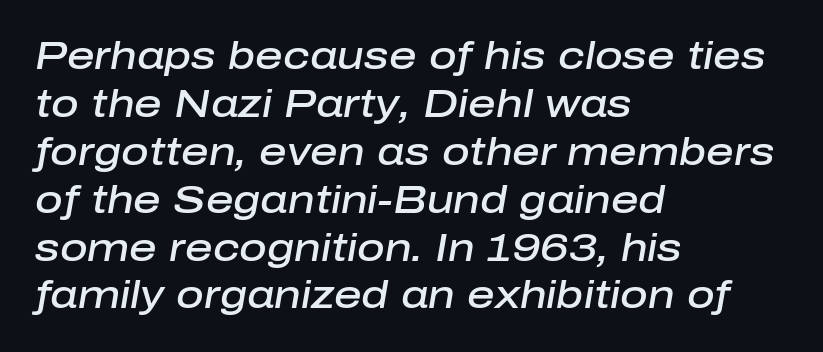
This sample is left-justified, so line endings fall wherever the words run out. How would I describe the line gaps? Plain and ordinary. There's an unmistakable incline to the writing here. The specimen omits any rule beneath the text block's lines. Here the designer chose a conventional face with non-uniform glyph widths.
